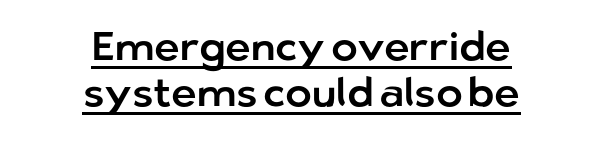
{"serif": "no", "italic": "no", "width": "normal", "stroke_contrast": "low", "x_height": "medium", "monospaced": "no", "underline": "yes", "align": "center", "line_spacing": "tight", "line_spacing_ratio": 1.14, "letter_spacing": "normal", "letter_spacing_em": 0.0, "glyph_px": 40}
